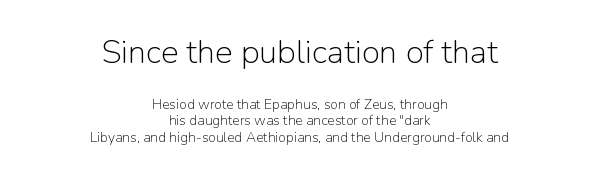
{"serif": "no", "italic": "no", "bold": "no", "weight": "light", "width": "normal", "stroke_contrast": "low", "x_height": "medium", "monospaced": "no", "underline": "no", "align": "center", "line_spacing_ratio": 1.17, "letter_spacing": "normal", "letter_spacing_em": 0.0, "larger_block": "first", "size_ratio": 2.36, "glyph_px": 33}
